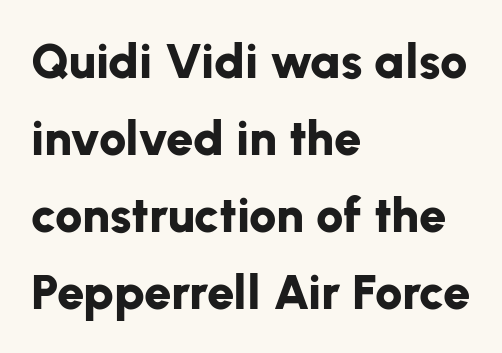
Q: Is the text bold? A: Yes.
Q: Is the text italic (slanted)? A: No, it is upright.
Q: Is the typeface a serif or a sans-serif typeface? A: Sans-serif.
Q: Is the text underlined? A: No.
Q: How is the paragraph aligned? A: Left-aligned.
Q: Is the spacing between letters normal or unusually wide? A: Normal.
Q: Is the spacing between lines tight, normal or loose? A: Normal.
Q: Width (condensed, normal, or wide)? A: Normal.
Q: Stroke contrast? A: Low.
Q: x-height? A: Medium.
Q: Monospaced? A: No.
